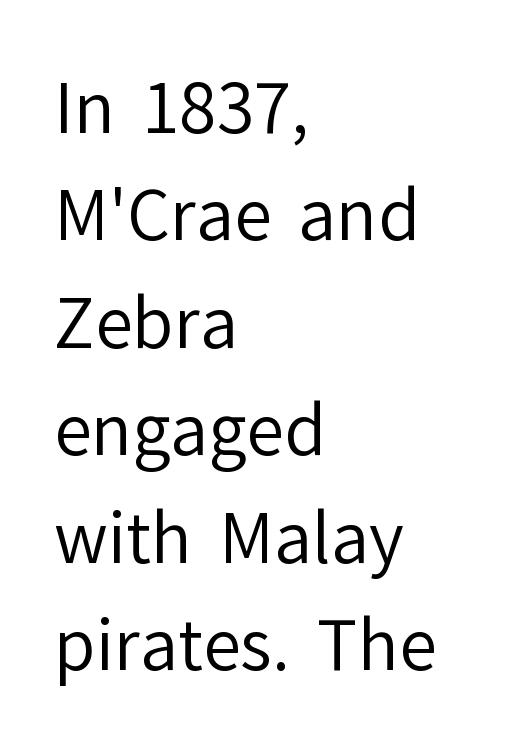
{"serif": "no", "italic": "no", "bold": "no", "weight": "regular", "width": "normal", "stroke_contrast": "low", "x_height": "medium", "monospaced": "no", "underline": "no", "align": "left", "line_spacing": "normal", "line_spacing_ratio": 1.58, "letter_spacing": "normal", "letter_spacing_em": 0.0, "glyph_px": 68}
